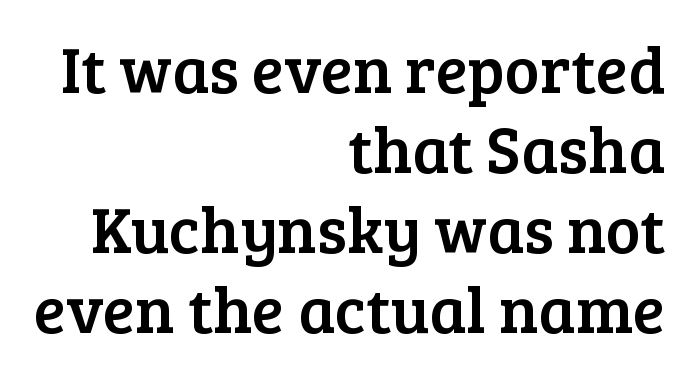
{"serif": "yes", "italic": "no", "width": "normal", "stroke_contrast": "low", "x_height": "medium", "monospaced": "no", "underline": "no", "align": "right", "line_spacing_ratio": 1.21, "letter_spacing": "normal", "letter_spacing_em": 0.0, "glyph_px": 66}
